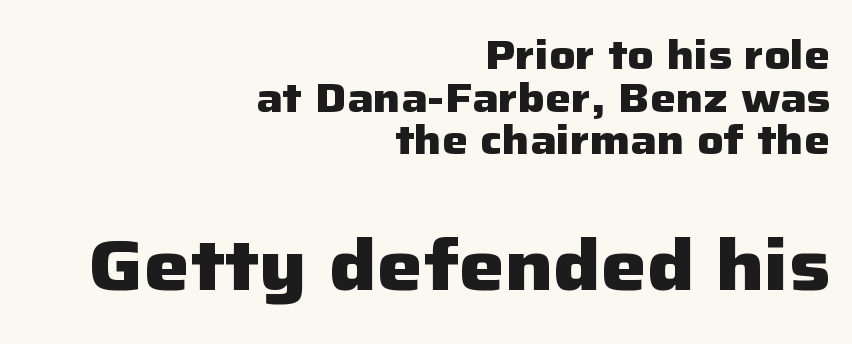
The image shows 72 px heavy sans-serif type, upright; set right-aligned, tight line spacing (1.04x), normal letter spacing, not underlined; the second (bottom) block is 1.76x larger; low stroke contrast and a medium x-height.
